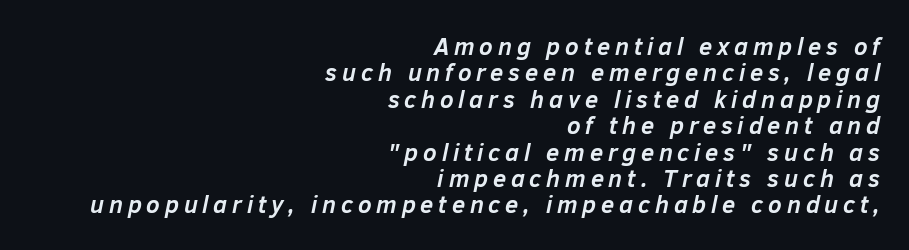
{"italic": "yes", "lean": "right", "slant_degrees": 12, "bold": "yes", "underline": "no", "align": "right", "line_spacing": "tight", "line_spacing_ratio": 1.1, "letter_spacing": "wide", "letter_spacing_em": 0.2, "glyph_px": 24}
